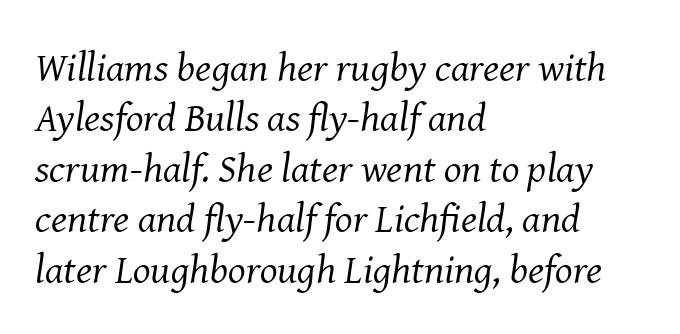
The passage shown is typed in a proportional face where columns would drift. Rendered with sloped, italic letterforms. Only glyphs here, with clear space below each row. Notice how the passage keeps a crisp vertical edge on the left only. The letters carry serifs — small finishing strokes at the ends of their stems. The horizontal fit of the characters is conventional and even.
